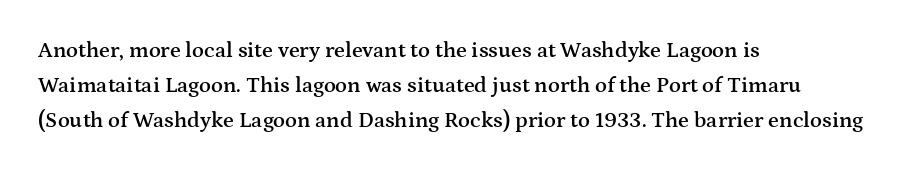
The image shows 22 px text type, upright; set left-aligned, normal line spacing (1.59x), normal letter spacing, not underlined.
